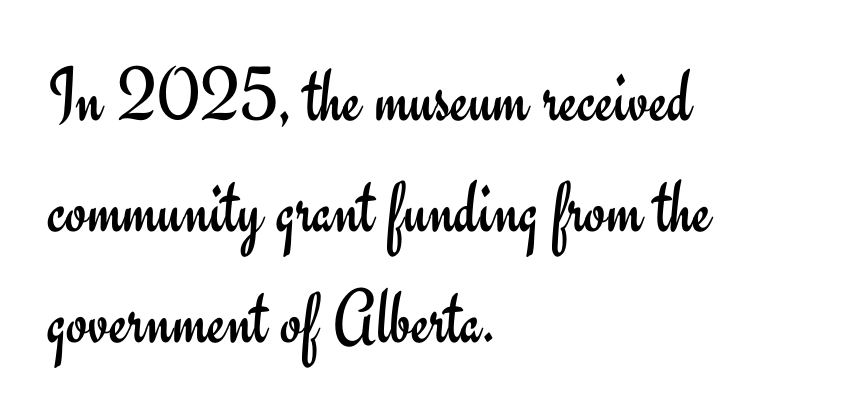
The image shows 78 px regular-weight sans-serif type; set left-aligned, normal line spacing (1.42x), normal letter spacing, not underlined; low stroke contrast and a small x-height.
